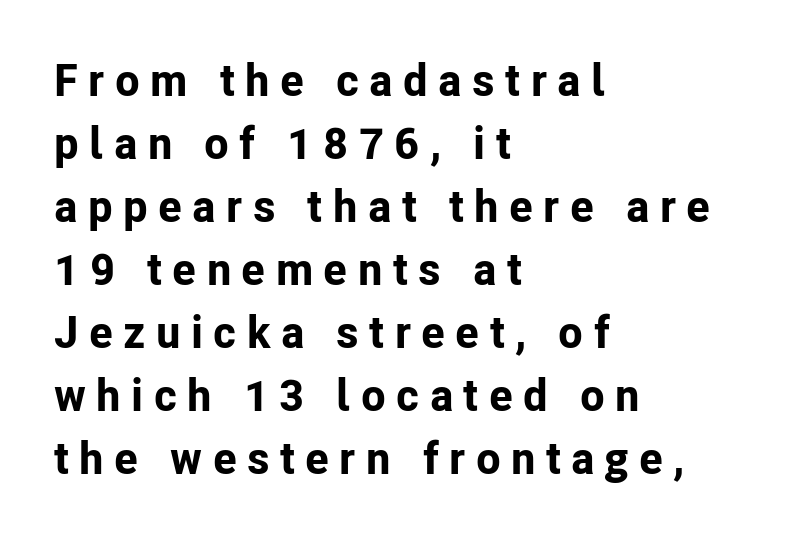
{"serif": "no", "italic": "no", "bold": "yes", "weight": "bold", "width": "normal", "stroke_contrast": "low", "x_height": "medium", "monospaced": "no", "underline": "no", "align": "left", "line_spacing": "normal", "line_spacing_ratio": 1.4, "letter_spacing": "wide", "letter_spacing_em": 0.23, "glyph_px": 45}
